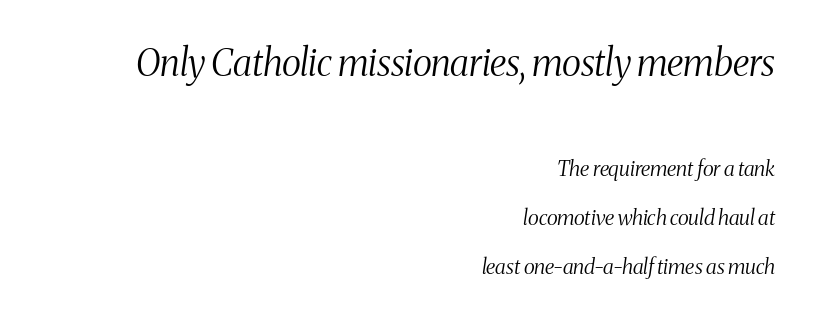
The image shows 37 px light, condensed serif type, italic (leaning right); set right-aligned, loose line spacing (2.34x), normal letter spacing, not underlined; the first (top) block is 1.76x larger; medium stroke contrast and a medium x-height.
